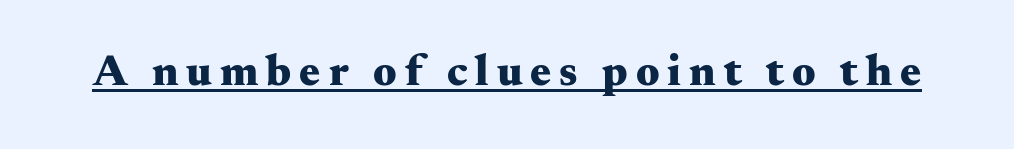
{"serif": "yes", "italic": "no", "bold": "yes", "weight": "heavy", "width": "wide", "stroke_contrast": "medium", "x_height": "small", "monospaced": "no", "underline": "yes", "glyph_px": 44}
